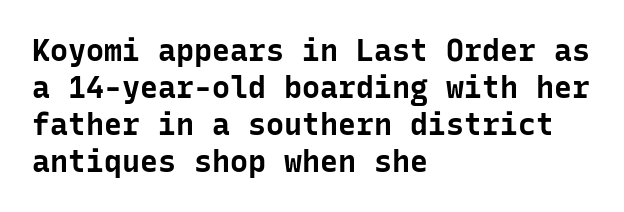
Serifs: no, the terminals of the letterforms are clean. Descenders are the only things crossing below the line. Notice how the stems are strictly vertical — no italics here. The passage is arranged the way most books set body copy — flush left. Weight: bold. The face used here is rendered with its standard letterfit.
